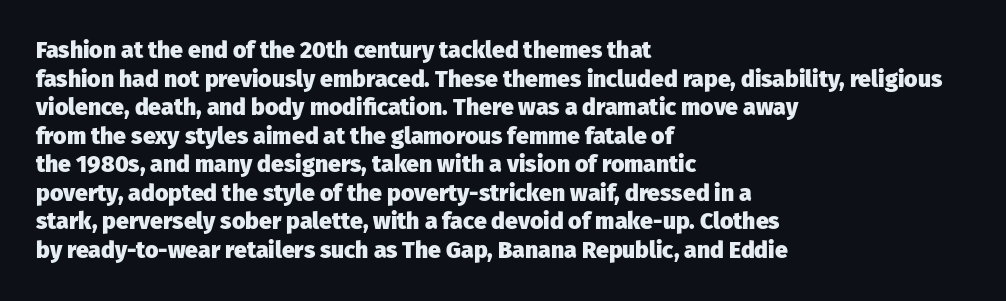
Every character sits straight up, as roman type does. Stroke thickness is high; the sample reads as a true bold. Inter-character spacing is left at the font's built-in metrics. Casual observation: everything's shoved over to the left. The specimen omits any rule beneath the text block's lines.
